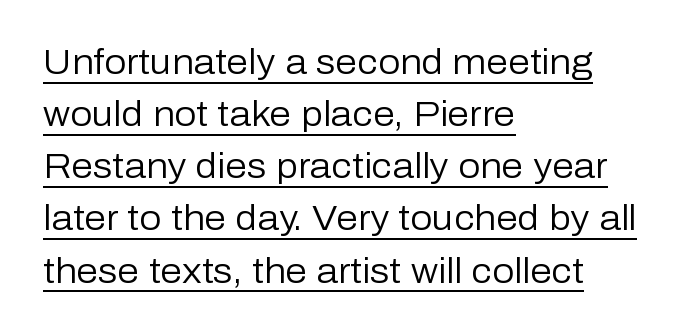
Q: Is the text bold? A: No.
Q: Is the text italic (slanted)? A: No, it is upright.
Q: Is the typeface a serif or a sans-serif typeface? A: Sans-serif.
Q: Is the text underlined? A: Yes.
Q: How is the paragraph aligned? A: Left-aligned.
Q: Is the spacing between letters normal or unusually wide? A: Normal.
Q: Is the spacing between lines tight, normal or loose? A: Normal.
Q: Width (condensed, normal, or wide)? A: Normal.
Q: Stroke contrast? A: Low.
Q: x-height? A: Medium.
Q: Monospaced? A: No.
